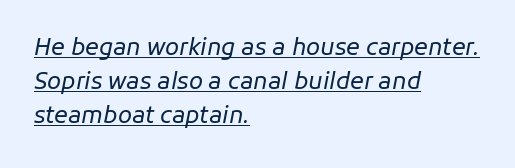
A quiet, ordinary-to-light weight characterises the typeface. Notice how the stems are inclined rather than vertical — that's the hallmark of italics. The line-height multiplier appears to be the usual default. A student would call this left alignment; a typographer would say flush left, rag right. The rendering uses the underline text-decoration.
